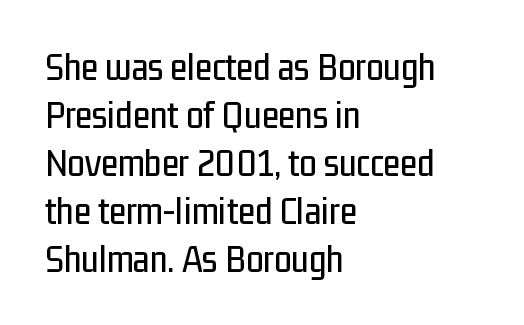
Q: Is the text italic (slanted)? A: No, it is upright.
Q: Is the typeface a serif or a sans-serif typeface? A: Sans-serif.
Q: Is the text underlined? A: No.
Q: How is the paragraph aligned? A: Left-aligned.
Q: Is the spacing between letters normal or unusually wide? A: Normal.
Q: Width (condensed, normal, or wide)? A: Condensed.
Q: Stroke contrast? A: Low.
Q: x-height? A: Medium.
Q: Monospaced? A: No.
